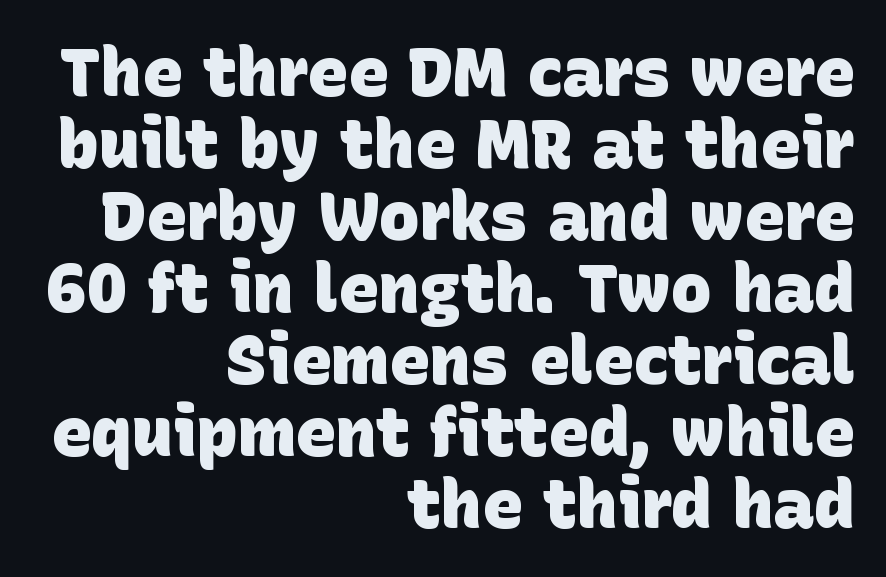
{"serif": "no", "bold": "yes", "weight": "heavy", "width": "normal", "stroke_contrast": "low", "x_height": "large", "monospaced": "no", "underline": "no", "align": "right", "line_spacing": "tight", "line_spacing_ratio": 1.06, "letter_spacing": "normal", "letter_spacing_em": 0.0, "glyph_px": 68}
